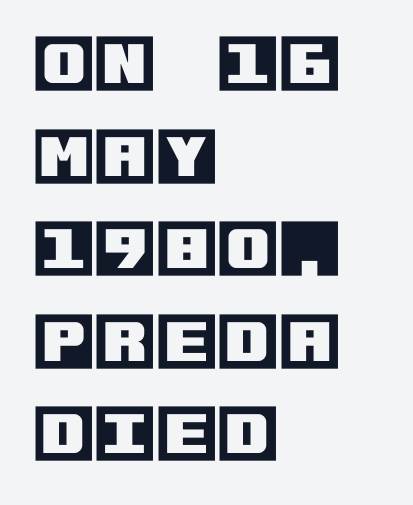
Observe the ordinary spacing: letters are neighbours, not strangers. Horizontally, the lines are justified to the leading edge only. What's the leading like? Ordinary, nothing unusual. Does the lettering tilt? It doesn't — this is upright. No word sits above an underline.
